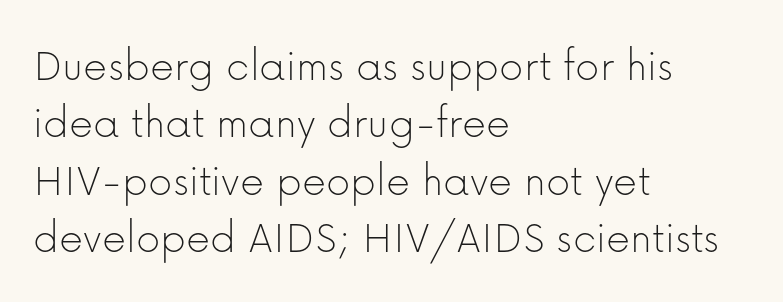
The image shows 47 px thin sans-serif type, upright; set left-aligned, line spacing 1.22x, normal letter spacing, not underlined; low stroke contrast and a medium x-height.
